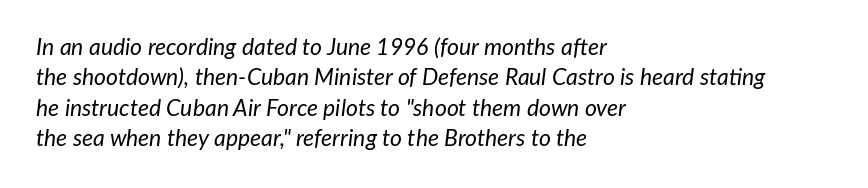
{"italic": "yes", "lean": "right", "slant_degrees": 7, "bold": "no", "underline": "no", "align": "left", "line_spacing": "normal", "line_spacing_ratio": 1.32, "letter_spacing": "normal", "letter_spacing_em": 0.0, "glyph_px": 23}
